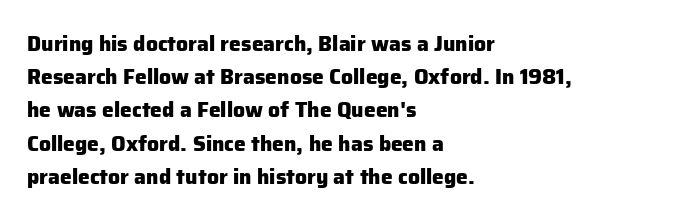
Q: Is the text bold? A: Yes.
Q: Is the text italic (slanted)? A: No, it is upright.
Q: Is the text underlined? A: No.
Q: How is the paragraph aligned? A: Left-aligned.
Q: Is the spacing between letters normal or unusually wide? A: Normal.
Q: Is the spacing between lines tight, normal or loose? A: Normal.
